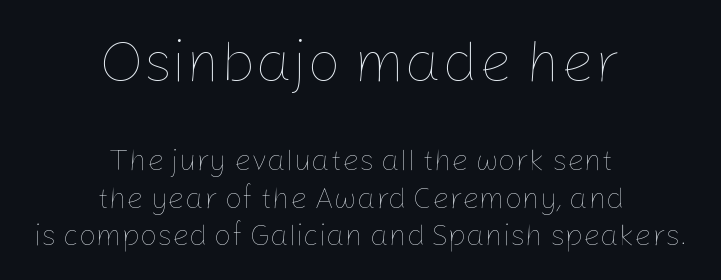
Q: Is the text bold? A: No.
Q: Is the text italic (slanted)? A: No, it is upright.
Q: Is the text underlined? A: No.
Q: How is the paragraph aligned? A: Centered.
Q: Is the spacing between letters normal or unusually wide? A: Normal.
Q: Which block of text is set in a larger size, the first (top) or the second (bottom)? A: The first (top) one.
Q: Width (condensed, normal, or wide)? A: Normal.
Q: Stroke contrast? A: Low.
Q: x-height? A: Medium.
Q: Monospaced? A: No.
